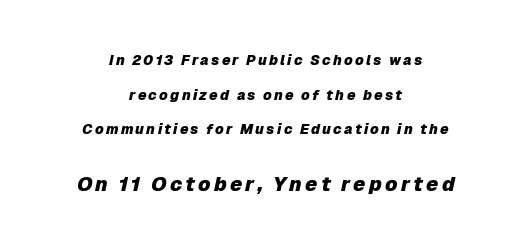
The image shows 20 px bold type, italic (leaning right); set centered, loose line spacing (2.47x), not underlined; the second (bottom) block is 1.43x larger.
